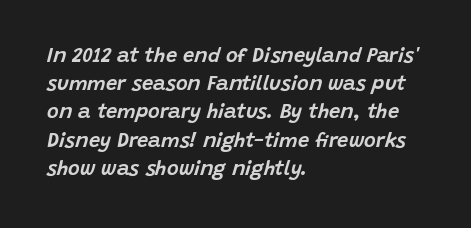
{"italic": "yes", "lean": "right", "slant_degrees": 15, "underline": "no", "align": "left", "line_spacing": "normal", "line_spacing_ratio": 1.41, "letter_spacing": "normal", "letter_spacing_em": 0.0, "glyph_px": 20}
